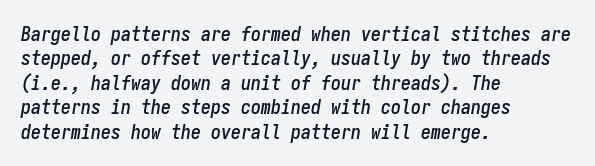
Plain, unruled lines of type. This rendering uses left alignment, leaving the right contour irregular. Is the type slanted? Yes — the strokes lean at a clear angle. Characters follow at the spacing the type designer built in.
